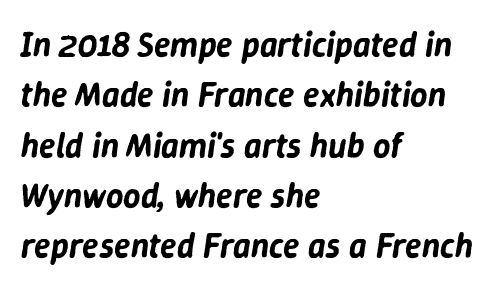
The image shows 34 px text type, italic (leaning right); set left-aligned, normal line spacing (1.48x), normal letter spacing, not underlined; low stroke contrast and a medium x-height.
